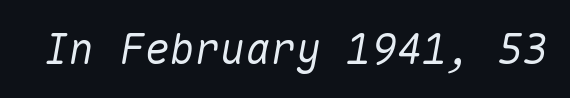
The image shows 42 px text type, italic (leaning right), monospaced; set normal letter spacing, not underlined; medium stroke contrast and a medium x-height.
